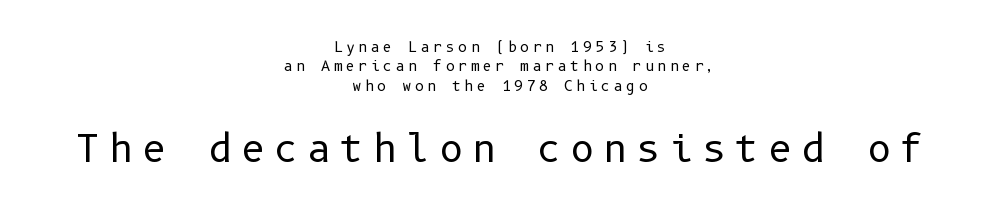
{"serif": "no", "italic": "no", "bold": "no", "weight": "regular", "width": "normal", "stroke_contrast": "low", "x_height": "medium", "underline": "no", "align": "center", "line_spacing": "normal", "line_spacing_ratio": 1.39, "letter_spacing": "wide", "letter_spacing_em": 0.24, "larger_block": "second", "size_ratio": 2.64, "glyph_px": 37}
